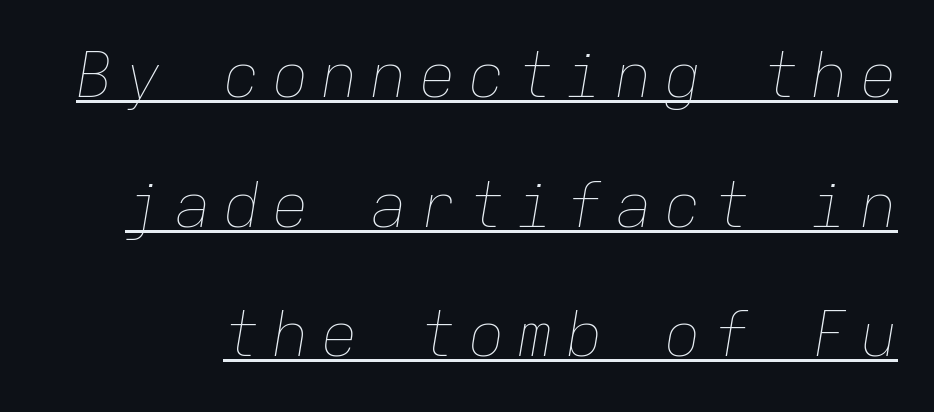
Q: Is the text bold? A: No.
Q: Is the text italic (slanted)? A: Yes, it leans right by about 9 degrees.
Q: Is the text underlined? A: Yes.
Q: Is the spacing between lines tight, normal or loose? A: Loose.
Q: Width (condensed, normal, or wide)? A: Normal.
Q: Stroke contrast? A: Low.
Q: x-height? A: Medium.
Q: Monospaced? A: Yes.
